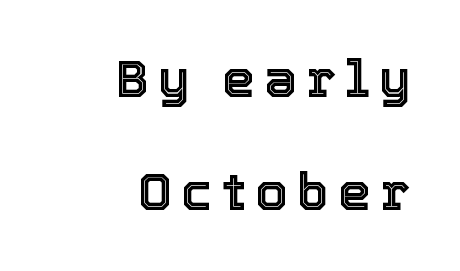
The image shows 52 px text type, upright; set right-aligned, loose line spacing (2.17x), not underlined; a medium x-height.
